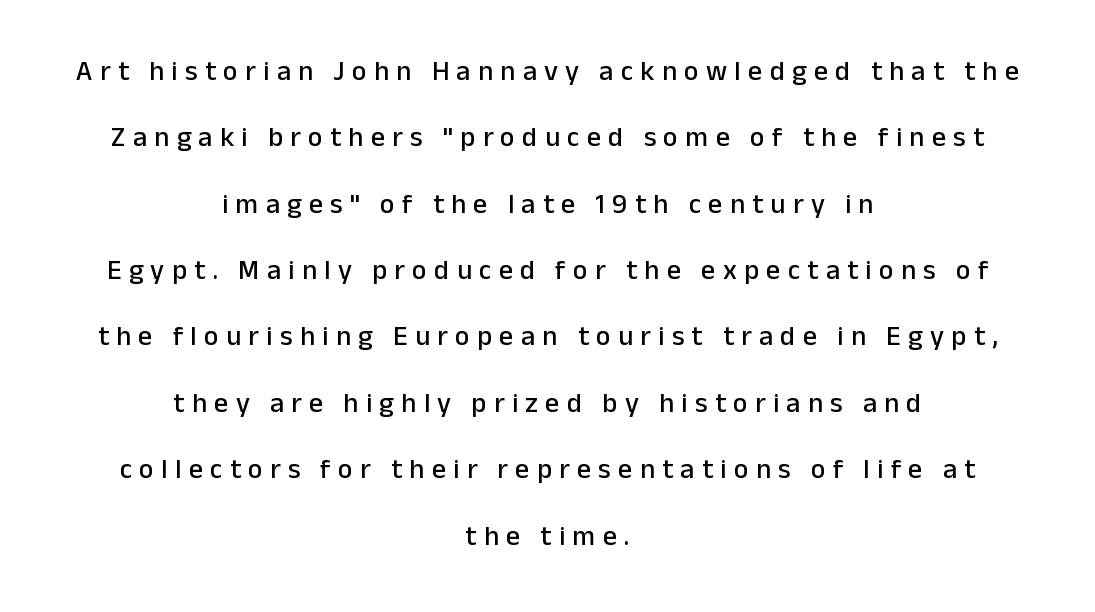
{"serif": "no", "italic": "no", "width": "normal", "stroke_contrast": "low", "x_height": "medium", "monospaced": "no", "underline": "no", "align": "center", "line_spacing": "loose", "line_spacing_ratio": 2.37, "letter_spacing": "wide", "letter_spacing_em": 0.26, "glyph_px": 28}
